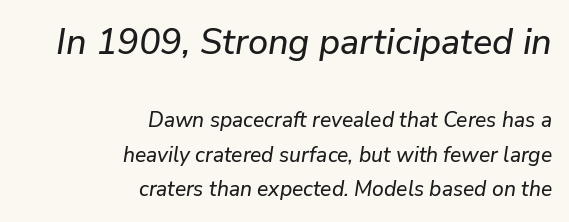
Successive baselines arrive at the customary interval. Between these two stacked blocks, the higher one wins on size. A clean baseline with only descenders dipping below it. The text block is weighted toward the right margin, trailing off unevenly leftward.
